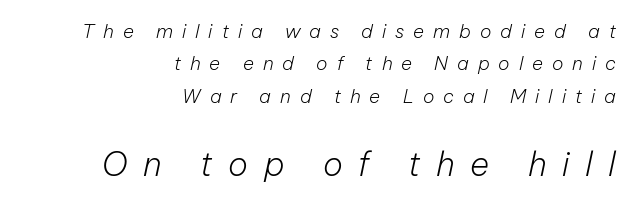
Letters rest on an invisible, unmarked baseline. Looks like regular typesetting: each glyph gets only the width it needs. The gaps between neighbouring characters are conspicuously large. When letters slant like this, we call the style italic. The paragraph shown leans on its right margin. Counters stay open thanks to moderate or lighter strokes.
